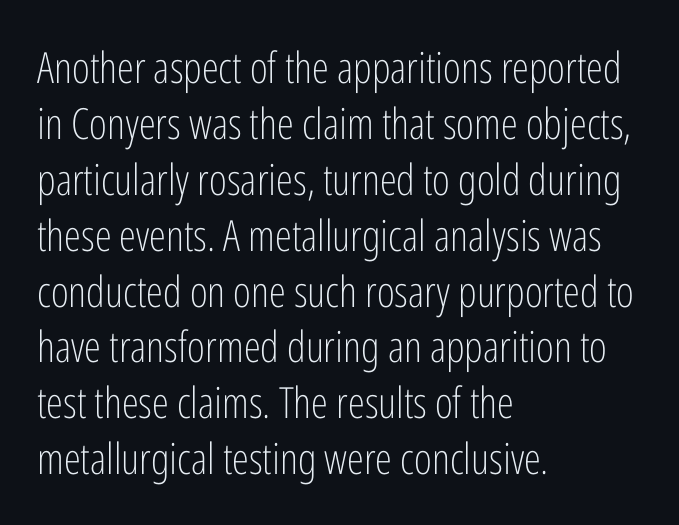
The image shows 43 px light, condensed sans-serif type, upright; set left-aligned, normal line spacing (1.3x), normal letter spacing, not underlined; low stroke contrast and a medium x-height.
